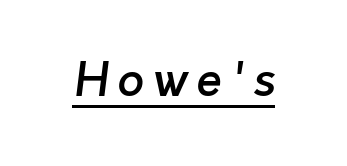
{"serif": "no", "bold": "semi", "weight": "semibold", "width": "normal", "stroke_contrast": "low", "x_height": "medium", "monospaced": "no", "underline": "yes", "glyph_px": 47}
